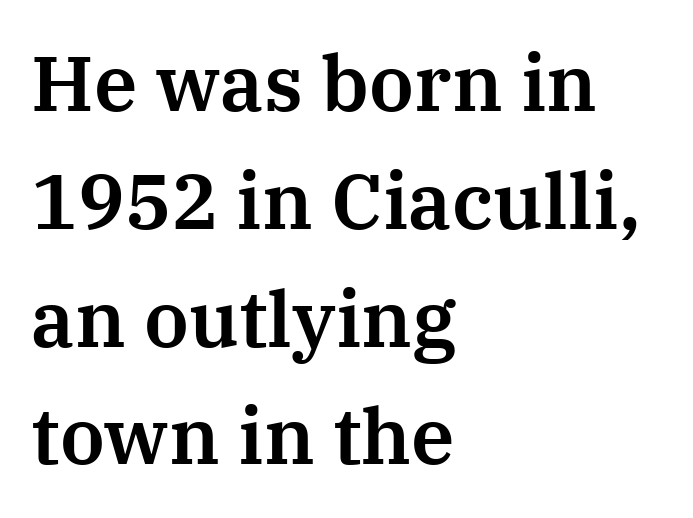
{"serif": "yes", "italic": "no", "width": "normal", "stroke_contrast": "medium", "x_height": "medium", "monospaced": "no", "underline": "no", "align": "left", "line_spacing": "normal", "line_spacing_ratio": 1.51, "letter_spacing": "normal", "letter_spacing_em": 0.0, "glyph_px": 78}
